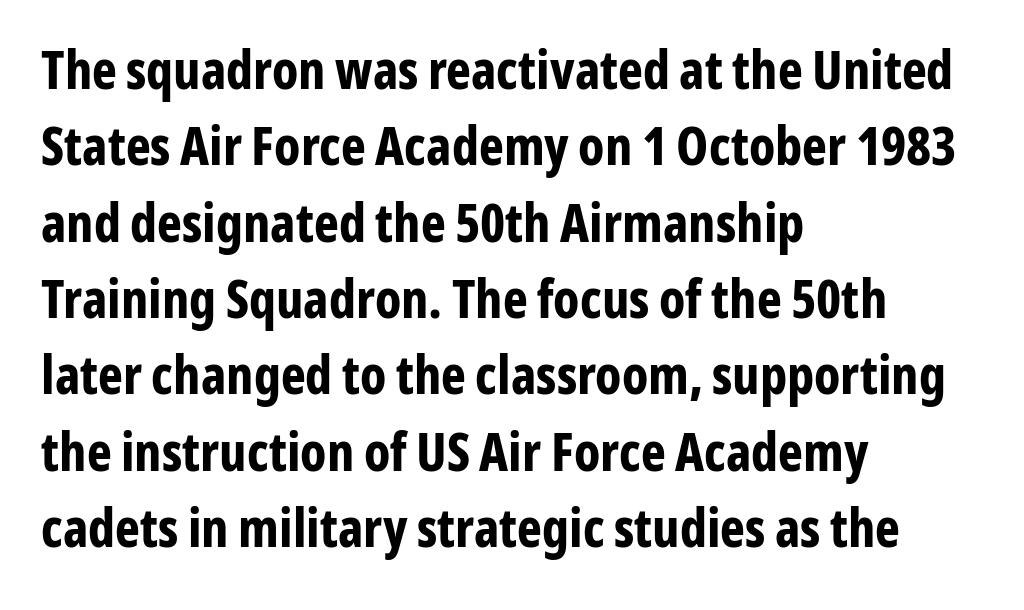
The glyphs in this specimen are sans serif. The type is set solid horizontally, with unmodified tracking. The passage shown is typed in a proportional face where columns would drift. Quick note: underline off.
